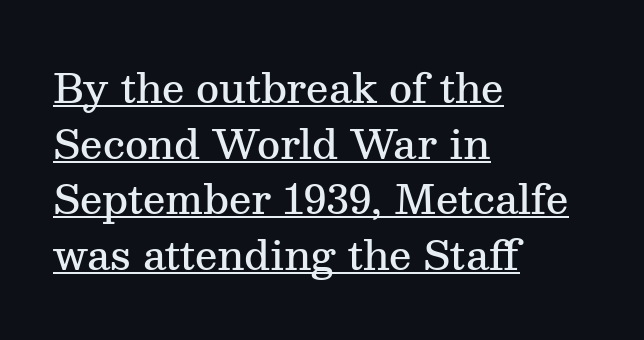
The image shows 40 px semibold serif type, upright; set left-aligned, normal line spacing (1.39x), normal letter spacing, underlined; medium stroke contrast and a medium x-height.
